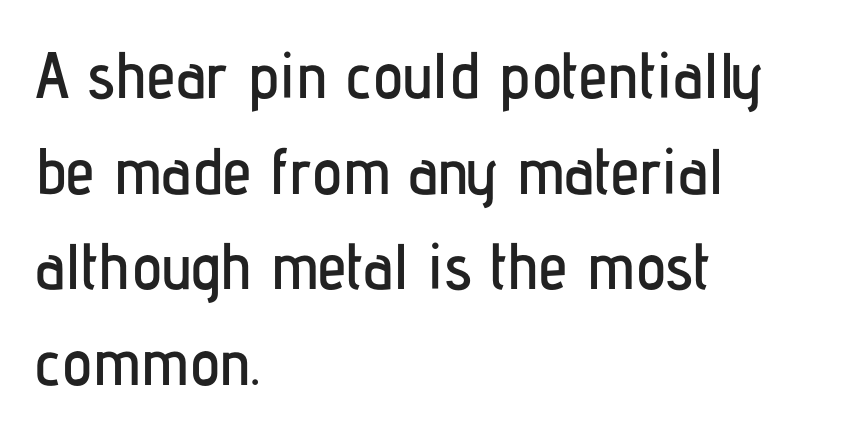
Honestly, the row spacing looks completely unremarkable. Ordinary non-slanted type is in use. Beneath every word, the page is bare. Line starts are locked; line ends wander. The passage shown is typeset with a sans-serif family.
